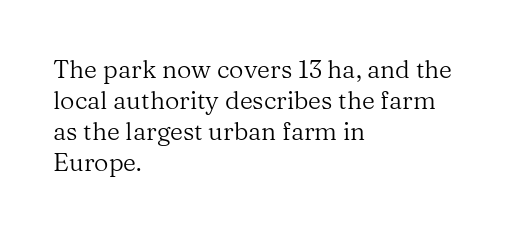
{"italic": "no", "bold": "no", "underline": "no", "align": "left", "line_spacing_ratio": 1.24, "letter_spacing": "normal", "letter_spacing_em": 0.0, "glyph_px": 25}
